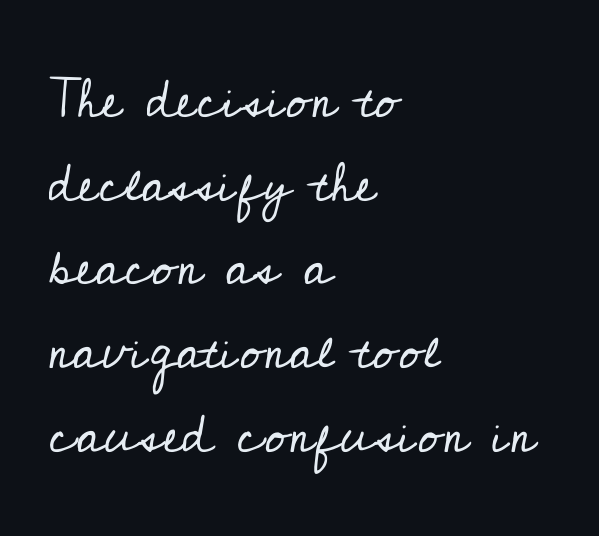
The image shows 54 px regular-weight serif type; set left-aligned, normal line spacing (1.55x), normal letter spacing, not underlined; low stroke contrast and a small x-height.
